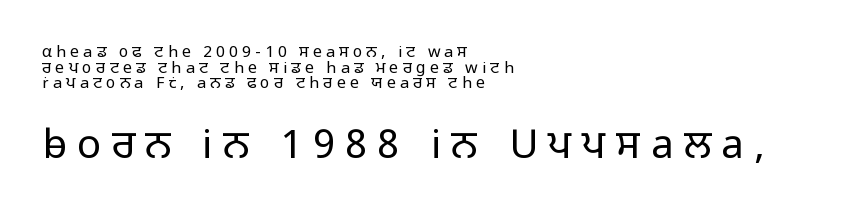
{"serif": "no", "italic": "no", "bold": "no", "weight": "light", "width": "normal", "stroke_contrast": "low", "x_height": "medium", "monospaced": "no", "underline": "no", "align": "left", "line_spacing": "tight", "line_spacing_ratio": 0.98, "letter_spacing": "wide", "letter_spacing_em": 0.26, "larger_block": "second", "size_ratio": 2.5, "glyph_px": 40}
